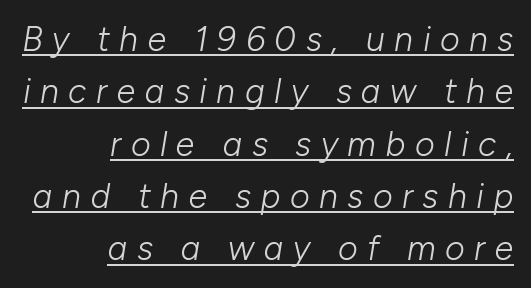
Q: Is the text bold? A: No.
Q: Is the text italic (slanted)? A: Yes, it leans right by about 10 degrees.
Q: Is the text underlined? A: Yes.
Q: How is the paragraph aligned? A: Right-aligned.
Q: Is the spacing between letters normal or unusually wide? A: Unusually wide.
Q: Is the spacing between lines tight, normal or loose? A: Normal.
Q: Width (condensed, normal, or wide)? A: Normal.
Q: Stroke contrast? A: Low.
Q: x-height? A: Medium.
Q: Monospaced? A: No.
